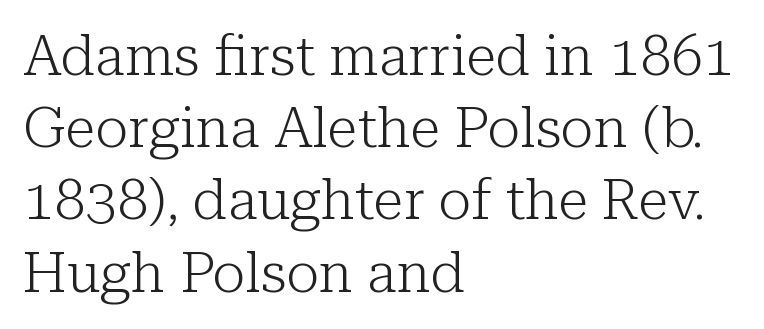
{"serif": "yes", "italic": "no", "bold": "no", "weight": "light", "width": "normal", "stroke_contrast": "low", "x_height": "medium", "monospaced": "no", "underline": "no", "align": "left", "line_spacing": "normal", "line_spacing_ratio": 1.29, "letter_spacing": "normal", "letter_spacing_em": 0.0, "glyph_px": 56}
